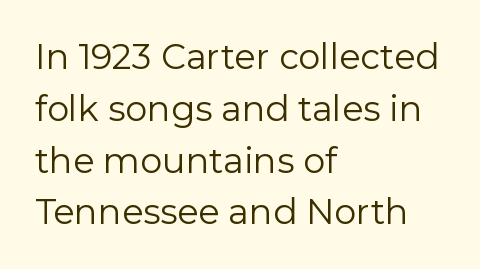
{"serif": "no", "italic": "no", "bold": "no", "weight": "regular", "width": "normal", "stroke_contrast": "low", "x_height": "medium", "monospaced": "no", "underline": "no", "align": "left", "line_spacing": "normal", "line_spacing_ratio": 1.48, "letter_spacing": "normal", "letter_spacing_em": 0.0, "glyph_px": 35}
